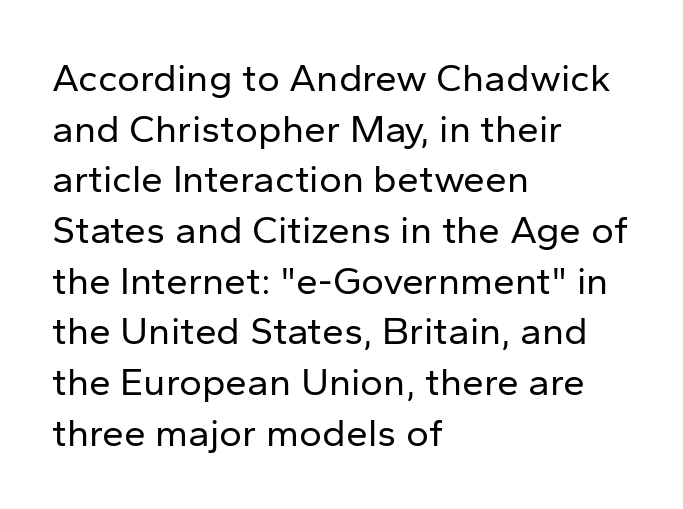
The image shows 39 px regular-weight sans-serif type, upright; set left-aligned, normal line spacing (1.3x), normal letter spacing, not underlined; low stroke contrast and a medium x-height.
